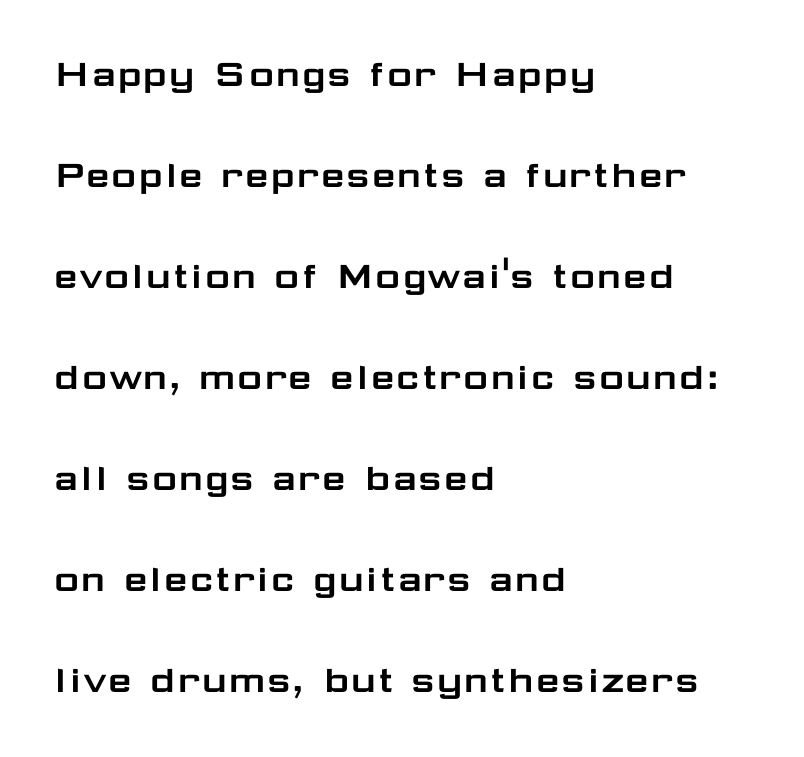
The image shows 43 px wide sans-serif type, upright; set left-aligned, loose line spacing (2.35x), normal letter spacing, not underlined; low stroke contrast and a medium x-height.
